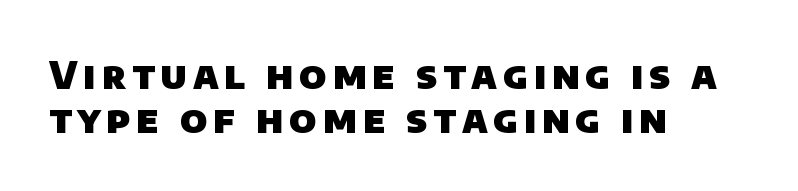
Q: Is the text bold? A: Yes.
Q: Is the typeface a serif or a sans-serif typeface? A: Sans-serif.
Q: Is the text underlined? A: No.
Q: How is the paragraph aligned? A: Left-aligned.
Q: Is the spacing between lines tight, normal or loose? A: Tight.
Q: Width (condensed, normal, or wide)? A: Normal.
Q: Stroke contrast? A: Low.
Q: x-height? A: Large.
Q: Monospaced? A: No.
